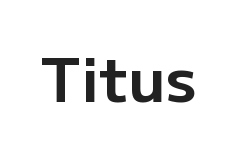
{"serif": "no", "italic": "no", "bold": "yes", "weight": "bold", "width": "normal", "stroke_contrast": "low", "x_height": "medium", "monospaced": "no", "underline": "no", "letter_spacing": "normal", "letter_spacing_em": 0.0, "glyph_px": 61}
